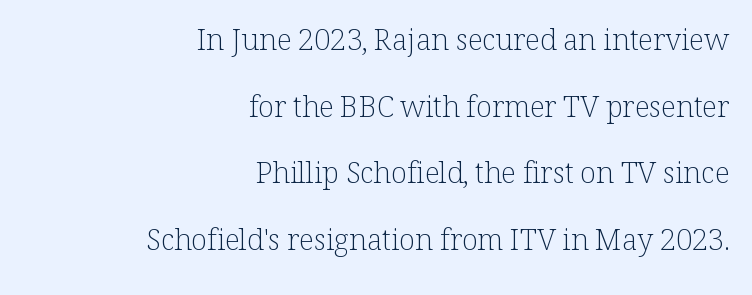
{"serif": "yes", "italic": "no", "bold": "no", "weight": "light", "width": "normal", "stroke_contrast": "low", "x_height": "medium", "monospaced": "no", "underline": "no", "align": "right", "line_spacing": "loose", "line_spacing_ratio": 2.3, "letter_spacing": "normal", "letter_spacing_em": 0.0, "glyph_px": 29}
